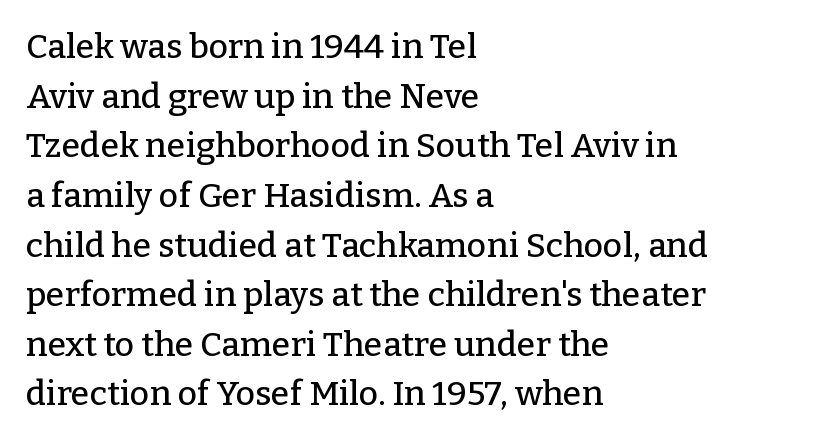
{"serif": "yes", "italic": "no", "width": "normal", "stroke_contrast": "low", "x_height": "medium", "monospaced": "no", "underline": "no", "align": "left", "line_spacing": "normal", "line_spacing_ratio": 1.46, "letter_spacing": "normal", "letter_spacing_em": 0.0, "glyph_px": 34}
